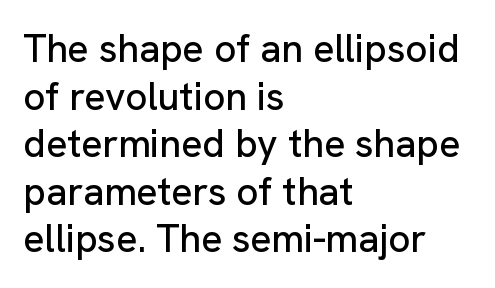
The image shows 39 px sans-serif type, upright; set left-aligned, line spacing 1.22x, normal letter spacing, not underlined; low stroke contrast and a medium x-height.
